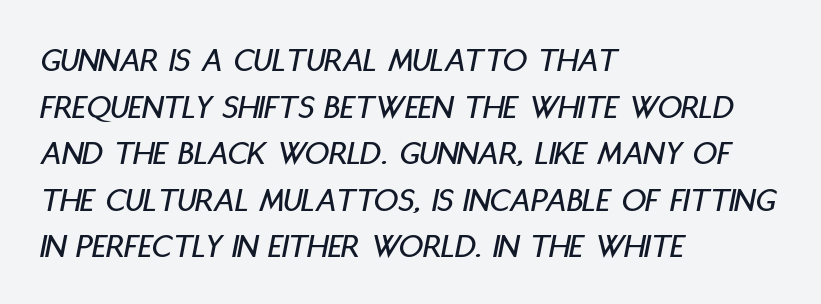
Q: Is the text italic (slanted)? A: Yes, it leans right by about 11 degrees.
Q: Is the text underlined? A: No.
Q: How is the paragraph aligned? A: Left-aligned.
Q: Is the spacing between letters normal or unusually wide? A: Normal.
Q: Is the spacing between lines tight, normal or loose? A: Normal.
Q: Width (condensed, normal, or wide)? A: Condensed.
Q: Stroke contrast? A: Low.
Q: x-height? A: Large.
Q: Monospaced? A: No.
